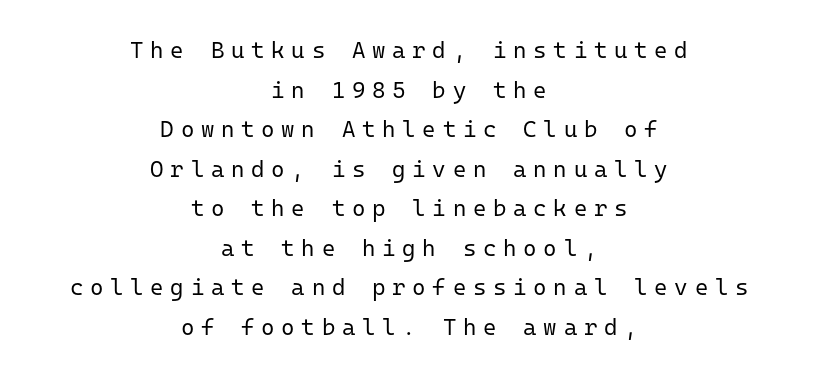
{"italic": "no", "bold": "no", "underline": "no", "align": "center", "line_spacing_ratio": 1.72, "letter_spacing": "wide", "letter_spacing_em": 0.29, "glyph_px": 23}
